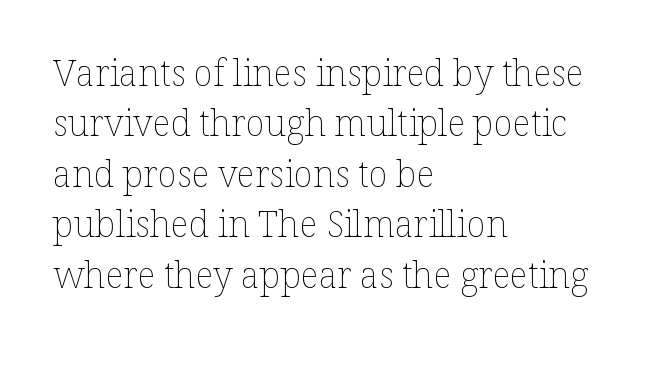
The image shows 36 px thin type, upright; set left-aligned, normal line spacing (1.4x), normal letter spacing, not underlined; low stroke contrast and a medium x-height.
